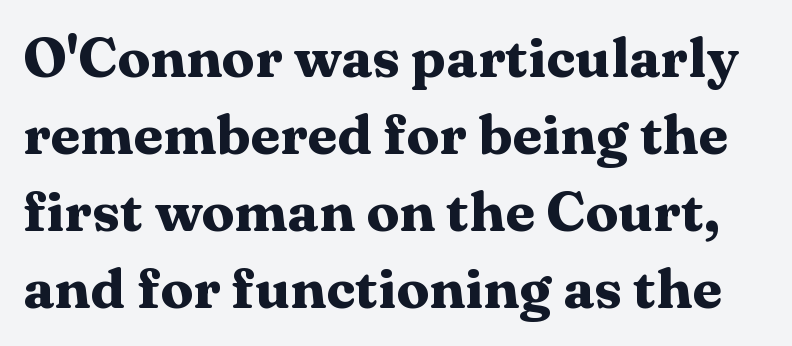
The letters advance in unequal steps, a hallmark of proportional type. The rendering uses a bold face; every stroke is thick and dark. Tracking value appears to be zero — textbook default spacing. This sample keeps an unexceptional amount of space between lines. The designer went with a serif here, giving each stem small feet.
